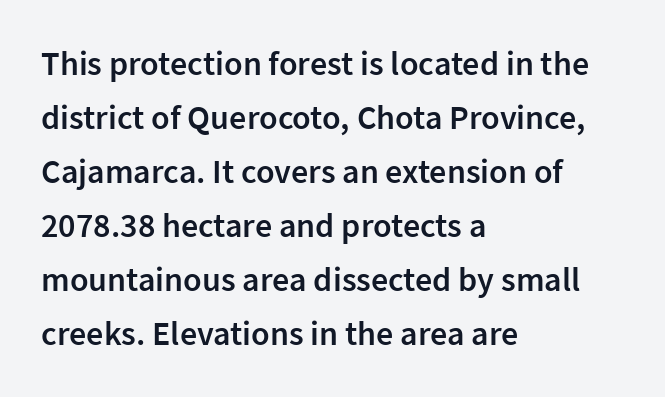
Q: Is the text bold? A: Semi-bold.
Q: Is the text italic (slanted)? A: No, it is upright.
Q: Is the typeface a serif or a sans-serif typeface? A: Sans-serif.
Q: Is the text underlined? A: No.
Q: How is the paragraph aligned? A: Left-aligned.
Q: Is the spacing between letters normal or unusually wide? A: Normal.
Q: Is the spacing between lines tight, normal or loose? A: Normal.
Q: Width (condensed, normal, or wide)? A: Normal.
Q: Stroke contrast? A: Low.
Q: x-height? A: Medium.
Q: Monospaced? A: No.
